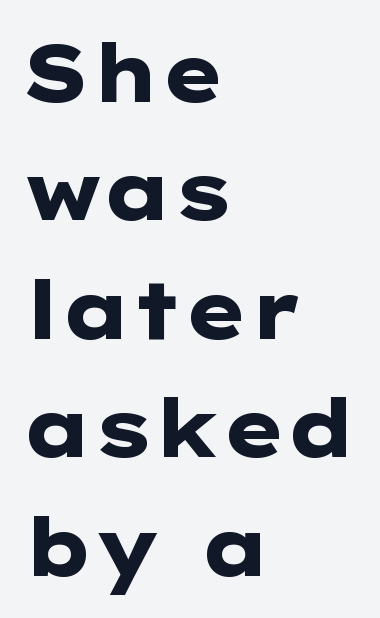
{"serif": "no", "italic": "no", "bold": "yes", "weight": "heavy", "width": "wide", "stroke_contrast": "low", "x_height": "medium", "monospaced": "no", "underline": "no", "align": "left", "line_spacing": "normal", "line_spacing_ratio": 1.48, "letter_spacing": "normal", "letter_spacing_em": 0.0, "glyph_px": 80}
